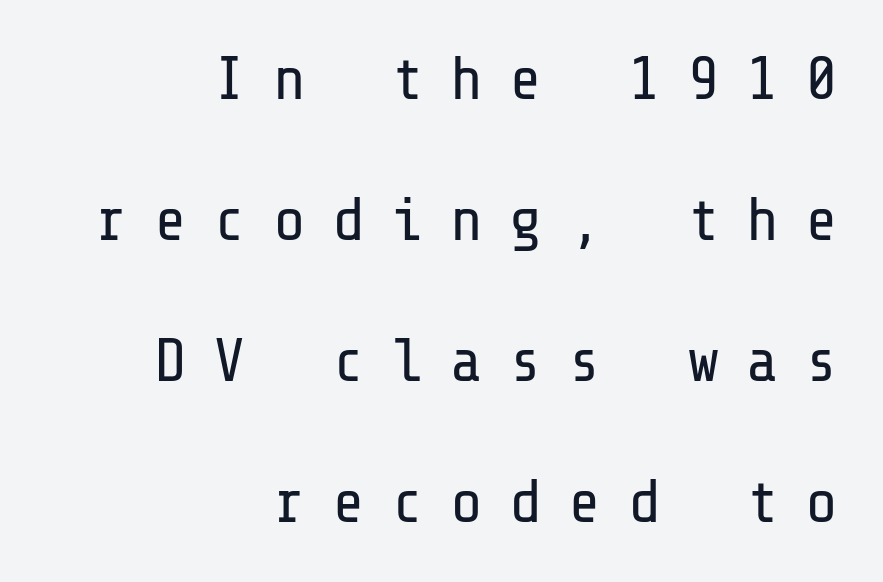
Posture: vertical. The area under the type is left untouched. Stem width sits at or under what a default text font uses. The passage is arranged like a letterhead date or caption credit — flush right.
